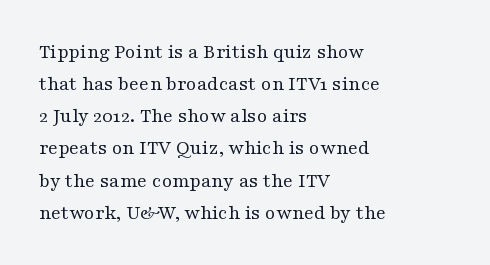
{"italic": "no", "bold": "no", "underline": "no", "align": "left", "line_spacing": "normal", "line_spacing_ratio": 1.53, "letter_spacing": "normal", "letter_spacing_em": 0.0, "glyph_px": 21}
